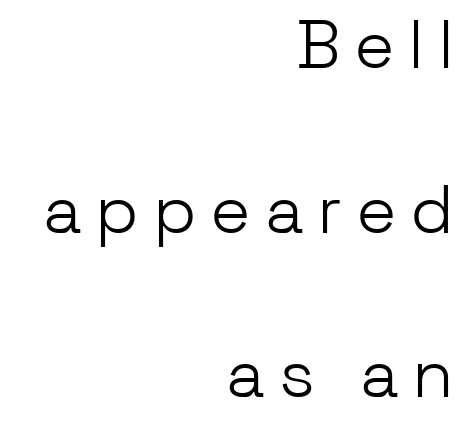
The image shows 68 px light sans-serif type, upright; set right-aligned, loose line spacing (2.42x), unusually wide letter spacing (+0.2 em), not underlined; low stroke contrast and a medium x-height.
